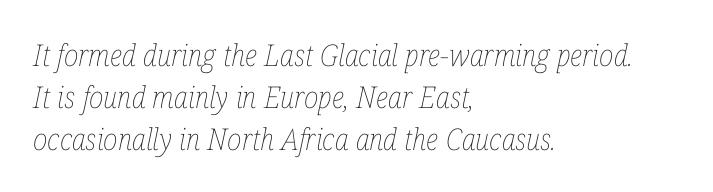
Ink coverage per letter is moderate at most. Looks like regular typesetting: each glyph gets only the width it needs. Does extra space separate the letters? No, they use regular spacing. Evenly set lines give the paragraph a standard silhouette. Looking at the ascenders, they clearly lean.
